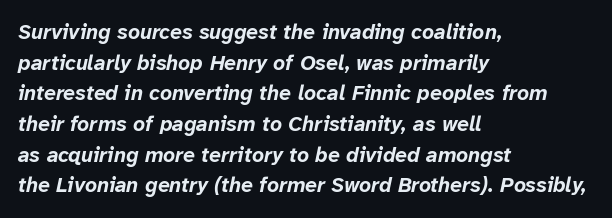
The image shows 21 px bold type, italic (leaning right); set left-aligned, normal line spacing (1.46x), normal letter spacing, not underlined.
